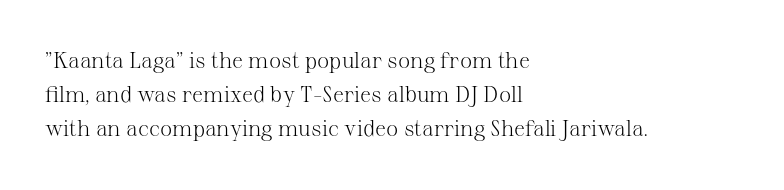
{"italic": "no", "bold": "no", "underline": "no", "align": "left", "line_spacing": "normal", "line_spacing_ratio": 1.55, "letter_spacing": "normal", "letter_spacing_em": 0.0, "glyph_px": 22}
